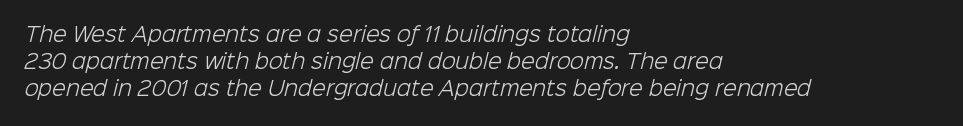
The image shows 20 px text type; set left-aligned, normal line spacing (1.36x), normal letter spacing, not underlined.
